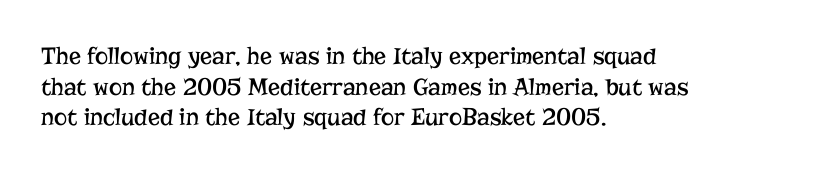
Q: Is the text bold? A: No.
Q: Is the text italic (slanted)? A: No, it is upright.
Q: Is the text underlined? A: No.
Q: How is the paragraph aligned? A: Left-aligned.
Q: Is the spacing between letters normal or unusually wide? A: Normal.
